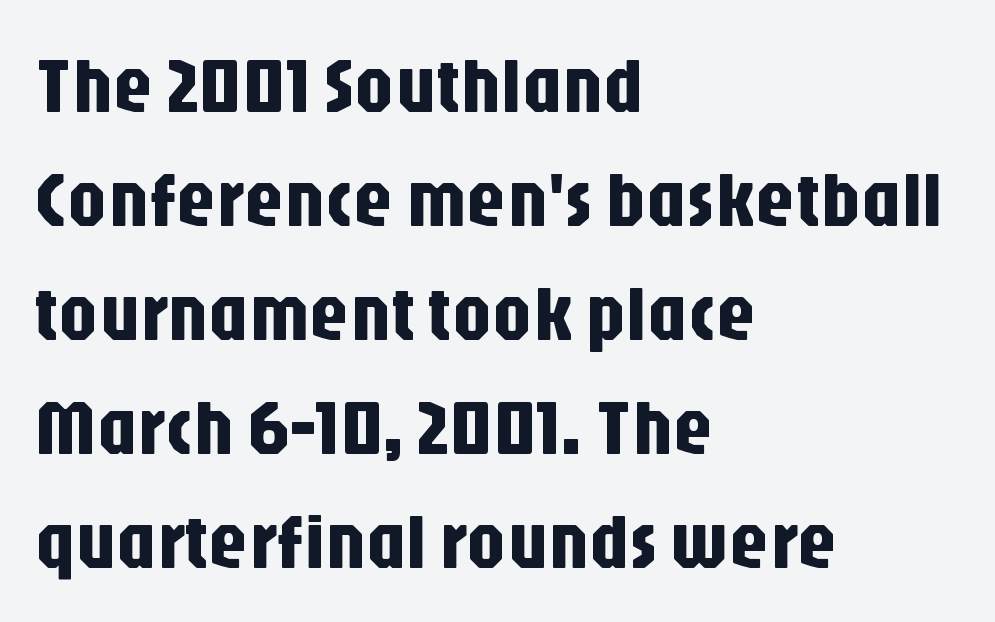
{"serif": "no", "italic": "no", "width": "condensed", "stroke_contrast": "low", "x_height": "large", "monospaced": "no", "underline": "no", "align": "left", "line_spacing": "normal", "line_spacing_ratio": 1.46, "letter_spacing": "normal", "letter_spacing_em": 0.0, "glyph_px": 78}
